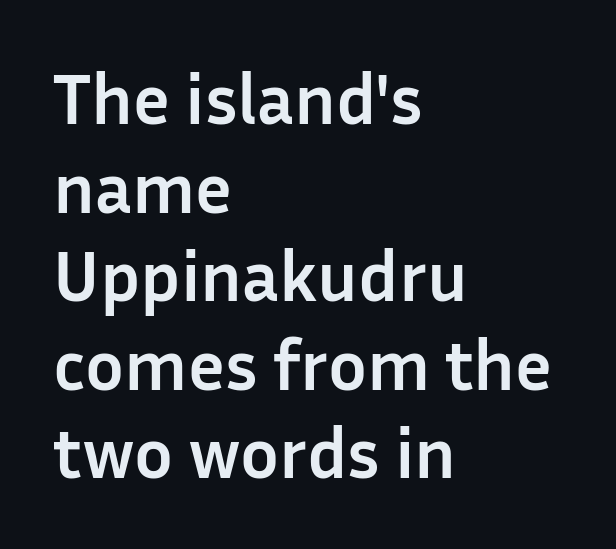
The image shows 72 px semibold sans-serif type, upright; set left-aligned, line spacing 1.23x, normal letter spacing, not underlined; low stroke contrast and a medium x-height.
